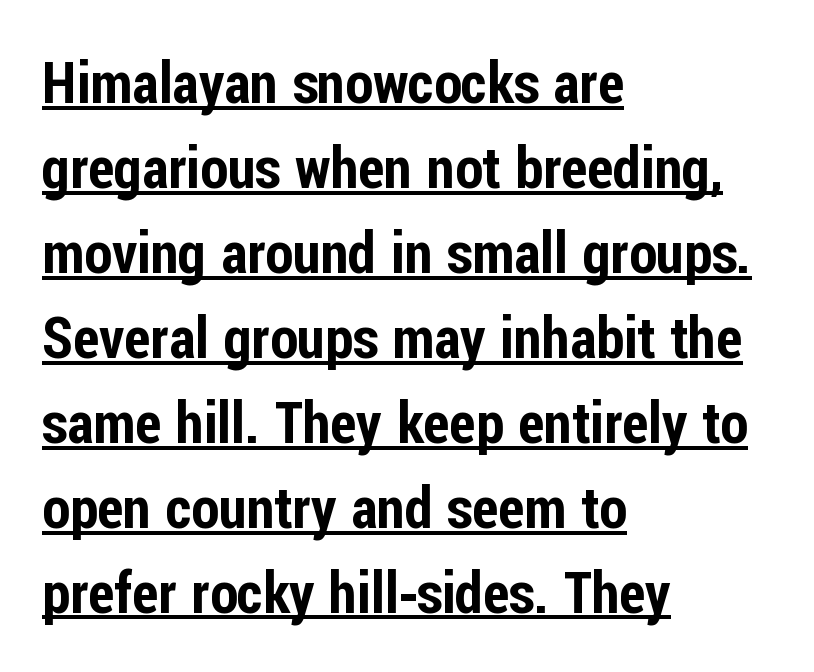
{"serif": "no", "italic": "no", "width": "condensed", "stroke_contrast": "low", "x_height": "medium", "monospaced": "no", "underline": "yes", "align": "left", "line_spacing": "normal", "line_spacing_ratio": 1.49, "letter_spacing": "normal", "letter_spacing_em": 0.0, "glyph_px": 57}
